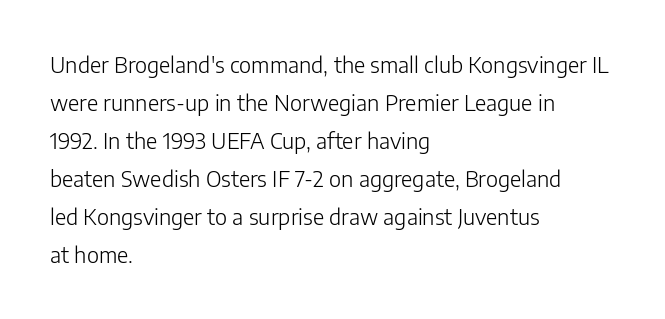
{"italic": "no", "bold": "no", "underline": "no", "align": "left", "line_spacing_ratio": 1.73, "letter_spacing": "normal", "letter_spacing_em": 0.0, "glyph_px": 22}
